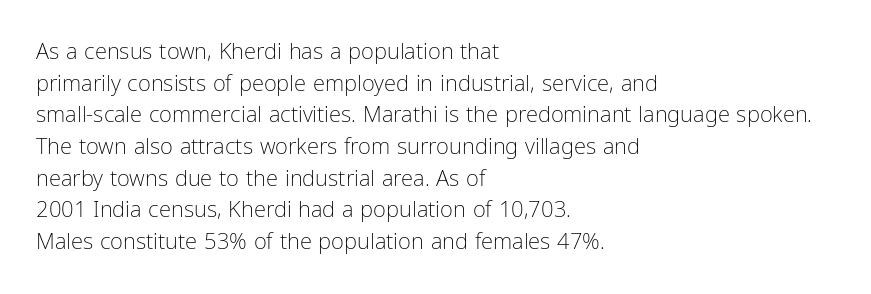
{"italic": "no", "bold": "no", "underline": "no", "align": "left", "line_spacing": "normal", "line_spacing_ratio": 1.44, "letter_spacing": "normal", "letter_spacing_em": 0.0, "glyph_px": 22}
